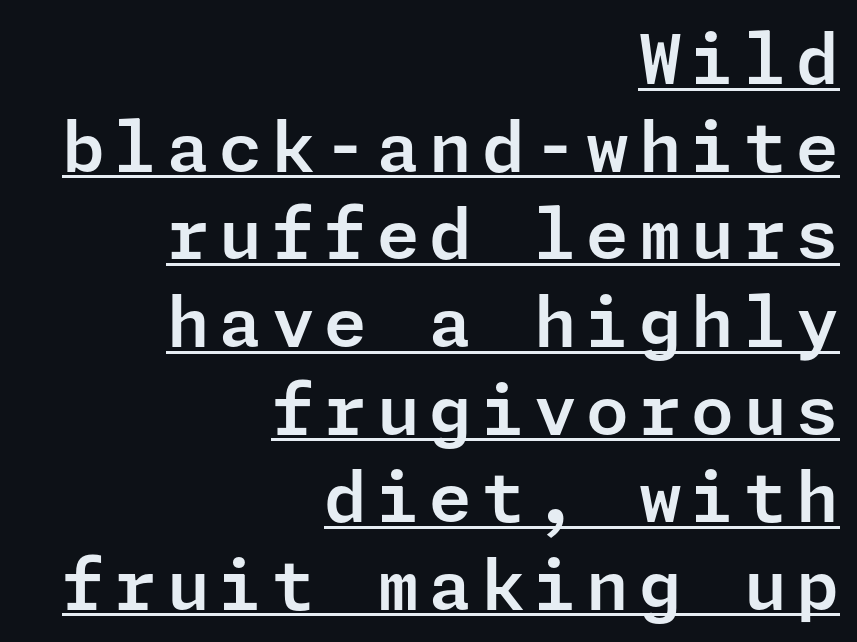
{"serif": "no", "italic": "no", "width": "normal", "stroke_contrast": "low", "x_height": "medium", "underline": "yes", "align": "right", "line_spacing": "normal", "line_spacing_ratio": 1.27, "glyph_px": 69}
